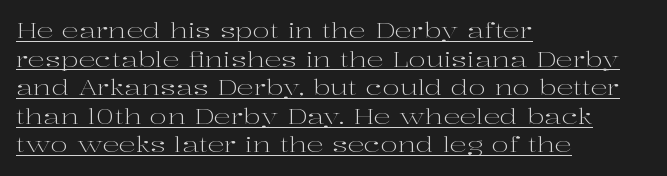
The image shows 21 px text type, upright; set left-aligned, normal line spacing (1.36x), normal letter spacing, underlined.
